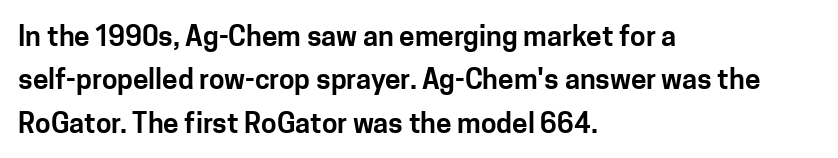
Characters remain perfectly vertical along every line. Looks like regular typesetting: each glyph gets only the width it needs. Stroke terminals: plain, sans-serif. The line-height multiplier appears to be the usual default.
